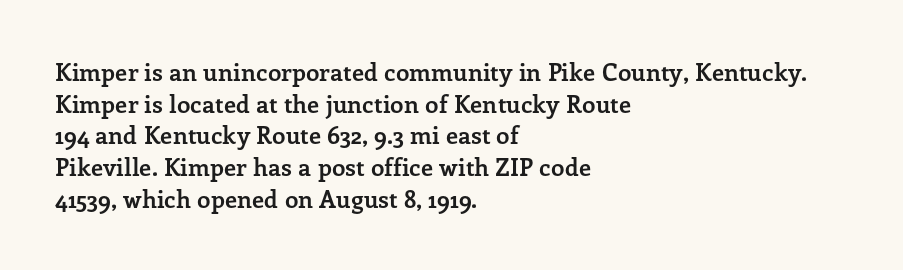
The image shows 24 px bold type, upright; set left-aligned, normal line spacing (1.32x), normal letter spacing, not underlined.
